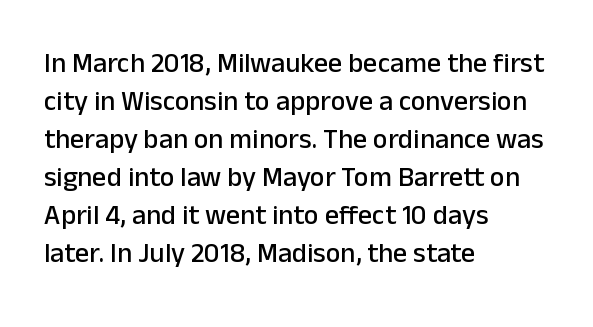
The space beneath each line is pristine and unruled. This rendering employs a face without finishing strokes, i.e., a sans-serif. Every row of glyphs begins at an identical x-position on the left. The face used here is proportionally spaced, like ordinary book or web type.
